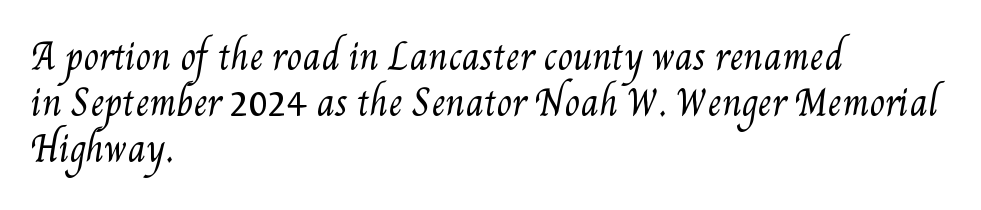
The image shows 35 px regular-weight, condensed type; set left-aligned, normal line spacing (1.31x), normal letter spacing, not underlined; medium stroke contrast and a small x-height.
